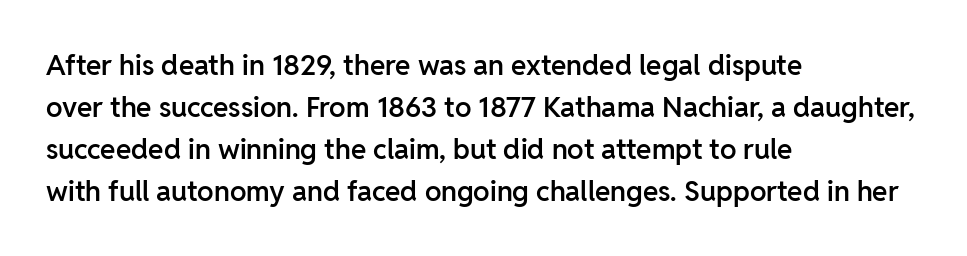
Q: Is the text bold? A: Semi-bold.
Q: Is the text italic (slanted)? A: No, it is upright.
Q: Is the typeface a serif or a sans-serif typeface? A: Sans-serif.
Q: Is the text underlined? A: No.
Q: How is the paragraph aligned? A: Left-aligned.
Q: Is the spacing between letters normal or unusually wide? A: Normal.
Q: Is the spacing between lines tight, normal or loose? A: Normal.
Q: Width (condensed, normal, or wide)? A: Normal.
Q: Stroke contrast? A: Low.
Q: x-height? A: Medium.
Q: Monospaced? A: No.
